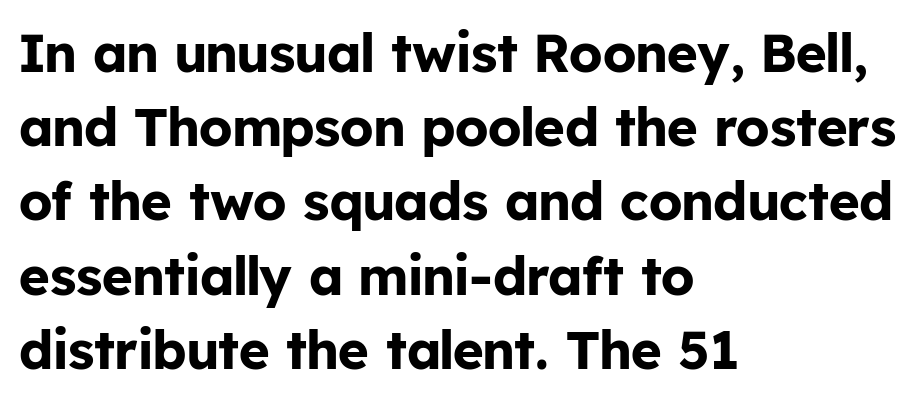
{"serif": "no", "italic": "no", "bold": "yes", "weight": "bold", "width": "normal", "stroke_contrast": "low", "x_height": "medium", "monospaced": "no", "underline": "no", "align": "left", "line_spacing": "normal", "line_spacing_ratio": 1.4, "letter_spacing": "normal", "letter_spacing_em": 0.0, "glyph_px": 53}
